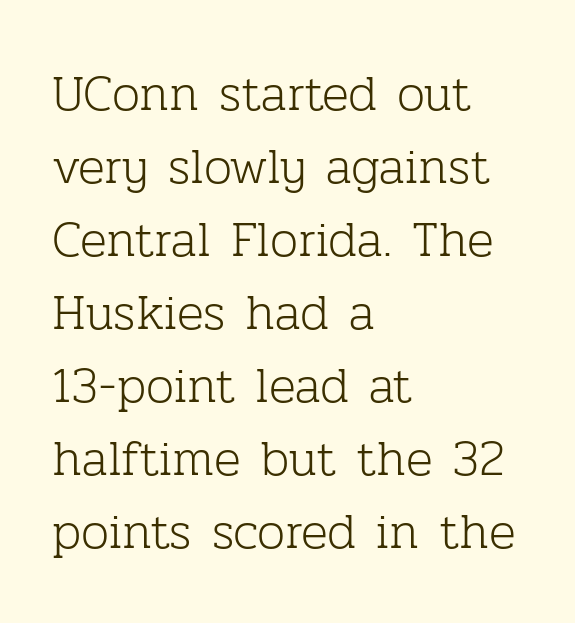
The image shows 50 px light serif type, upright; set left-aligned, normal line spacing (1.46x), normal letter spacing, not underlined; low stroke contrast and a medium x-height.
